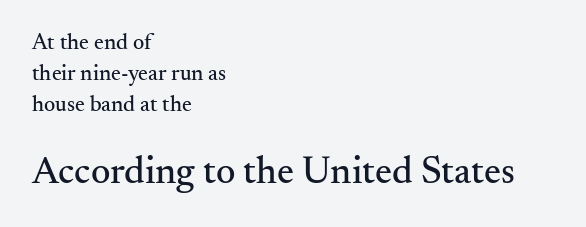
Q: Is the text italic (slanted)? A: No, it is upright.
Q: Is the typeface a serif or a sans-serif typeface? A: Serif.
Q: Is the text underlined? A: No.
Q: How is the paragraph aligned? A: Left-aligned.
Q: Is the spacing between letters normal or unusually wide? A: Normal.
Q: Is the spacing between lines tight, normal or loose? A: Normal.
Q: Which block of text is set in a larger size, the first (top) or the second (bottom)? A: The second (bottom) one.
Q: Width (condensed, normal, or wide)? A: Normal.
Q: Stroke contrast? A: Medium.
Q: x-height? A: Small.
Q: Monospaced? A: No.
